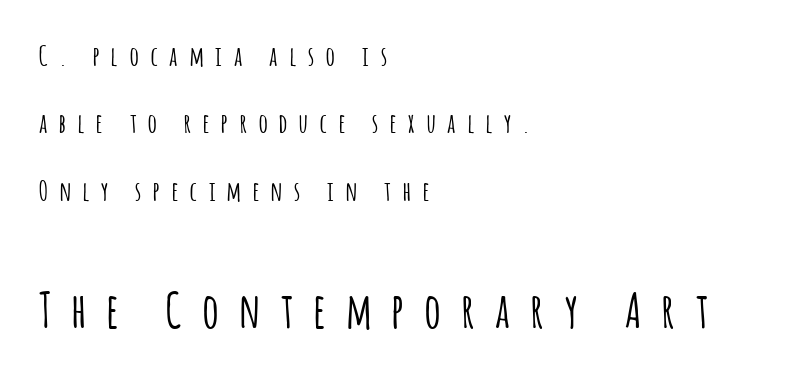
{"serif": "no", "italic": "no", "width": "condensed", "stroke_contrast": "low", "x_height": "large", "monospaced": "no", "underline": "no", "align": "left", "line_spacing": "loose", "line_spacing_ratio": 2.5, "letter_spacing": "wide", "letter_spacing_em": 0.45, "larger_block": "second", "size_ratio": 1.78, "glyph_px": 48}
